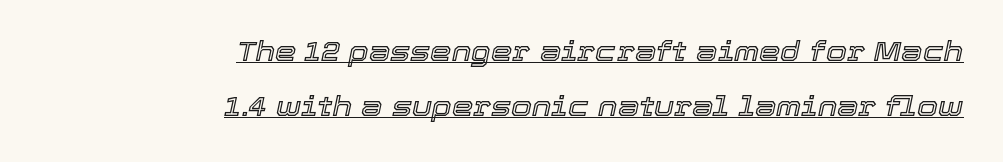
{"italic": "yes", "lean": "right", "slant_degrees": 12, "underline": "yes", "align": "right", "line_spacing": "loose", "line_spacing_ratio": 2.03, "letter_spacing": "normal", "letter_spacing_em": 0.0, "glyph_px": 27}
